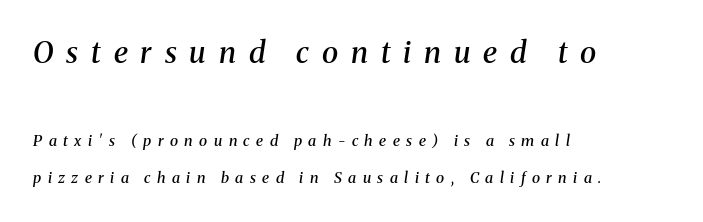
Q: Is the text bold? A: Semi-bold.
Q: Is the text italic (slanted)? A: Yes, it leans right by about 8 degrees.
Q: Is the typeface a serif or a sans-serif typeface? A: Serif.
Q: Is the text underlined? A: No.
Q: How is the paragraph aligned? A: Left-aligned.
Q: Is the spacing between letters normal or unusually wide? A: Unusually wide.
Q: Is the spacing between lines tight, normal or loose? A: Loose.
Q: Which block of text is set in a larger size, the first (top) or the second (bottom)? A: The first (top) one.
Q: Width (condensed, normal, or wide)? A: Normal.
Q: Stroke contrast? A: Medium.
Q: x-height? A: Medium.
Q: Monospaced? A: No.
